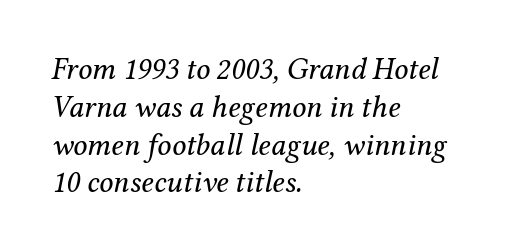
The image shows 31 px regular-weight serif type, italic (leaning right); set left-aligned, line spacing 1.22x, normal letter spacing, not underlined; medium stroke contrast and a medium x-height.
